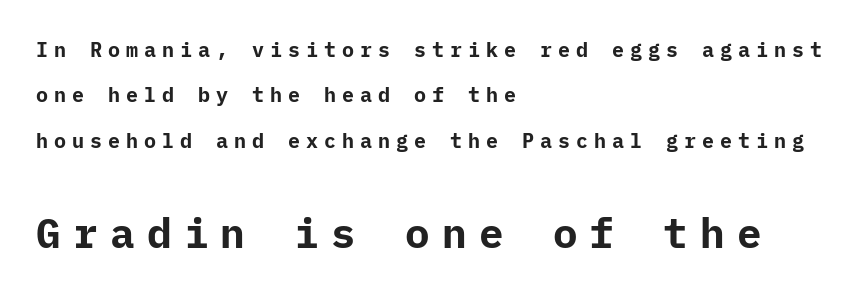
These lines stand farther apart than default settings would place them. Horizontal alignment here is leftward, the default for most running prose. Between one letter and the next there's a generous, obvious gap. The type family on display is of the sans-serif kind. In terms of weight, the rendering is a true, heavy bold.
